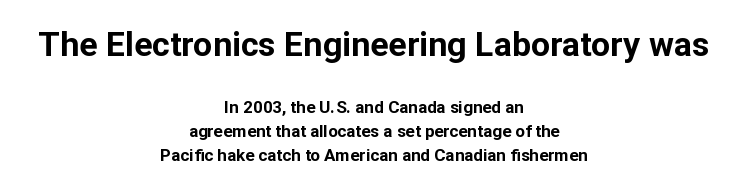
Leading matches the norm, producing a regular column. The rag falls on both sides of this text block equally. The font is running at its bold setting. Descenders hang freely into open space. Proportional: the letters do not fall into vertical columns. This is the regular roman posture of the typeface.
